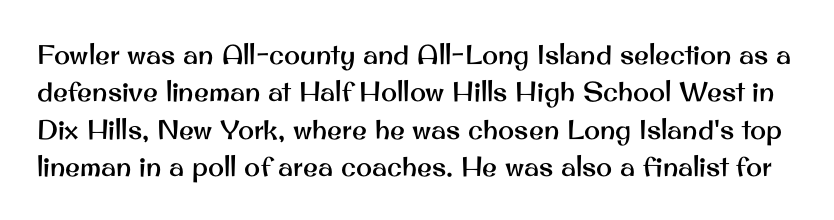
Q: Is the text italic (slanted)? A: No, it is upright.
Q: Is the text underlined? A: No.
Q: Is the spacing between letters normal or unusually wide? A: Normal.
Q: Is the spacing between lines tight, normal or loose? A: Normal.
